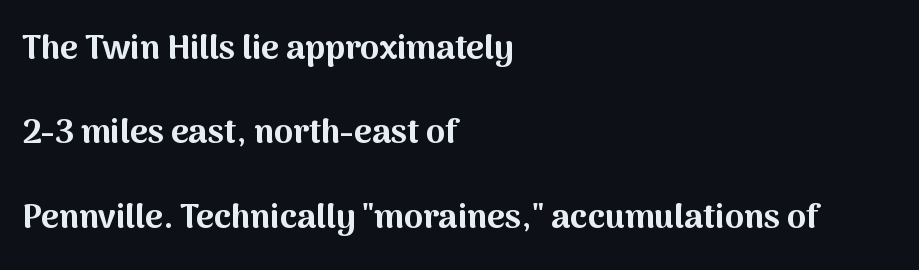
Q: Is the text bold? A: Yes.
Q: Is the text italic (slanted)? A: No, it is upright.
Q: Is the typeface a serif or a sans-serif typeface? A: Sans-serif.
Q: Is the text underlined? A: No.
Q: How is the paragraph aligned? A: Left-aligned.
Q: Is the spacing between letters normal or unusually wide? A: Normal.
Q: Is the spacing between lines tight, normal or loose? A: Loose.
Q: Width (condensed, normal, or wide)? A: Normal.
Q: Stroke contrast? A: Medium.
Q: x-height? A: Medium.
Q: Monospaced? A: No.
